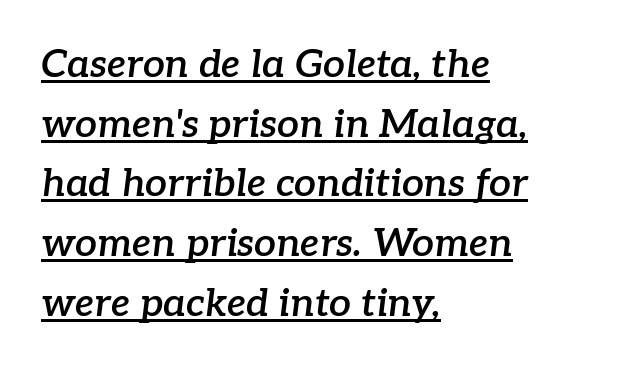
The image shows 39 px semibold serif type, italic (leaning right); set left-aligned, normal line spacing (1.53x), normal letter spacing, underlined; low stroke contrast and a medium x-height.
